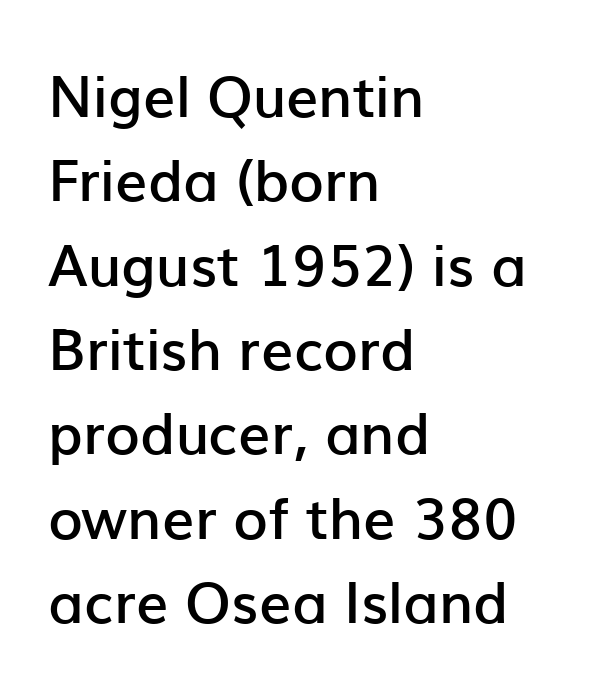
This rendering employs a face without finishing strokes, i.e., a sans-serif. These words are printed semibold, heavier than regular yet not bold. Proportional: the letters do not fall into vertical columns. These lines are set flush left with a ragged right edge. The specimen omits any rule beneath the text block's lines. Here the glyphs are tracked normally, forming tight word shapes.
